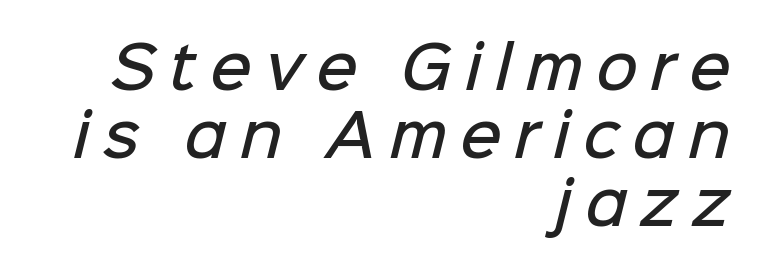
The image shows 57 px semibold sans-serif type; set right-aligned, line spacing 1.19x, unusually wide letter spacing (+0.23 em), not underlined; low stroke contrast and a medium x-height.
